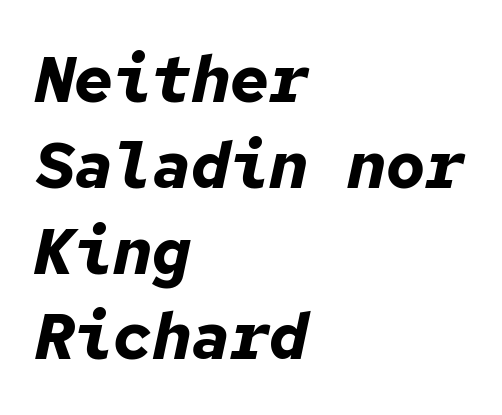
The face used here is monospaced, like something from a code editor. Leading: standard. Tracking here is standard; glyphs follow each other at the usual distance. You'd pick this weight for a headline — it's a proper bold.
